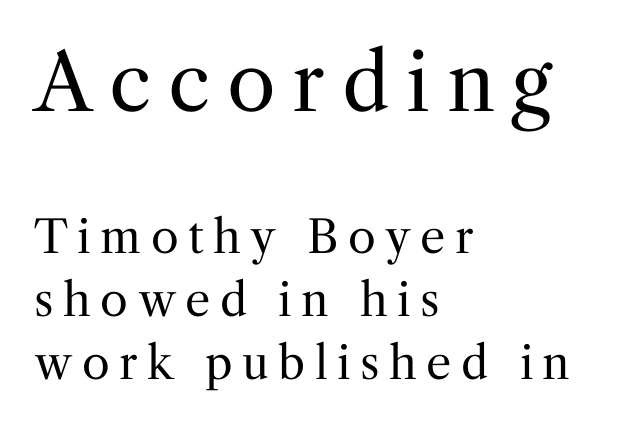
{"serif": "yes", "italic": "no", "bold": "no", "weight": "regular", "width": "normal", "stroke_contrast": "medium", "x_height": "medium", "monospaced": "no", "underline": "no", "align": "left", "line_spacing": "normal", "line_spacing_ratio": 1.41, "letter_spacing": "wide", "letter_spacing_em": 0.21, "larger_block": "first", "size_ratio": 1.76, "glyph_px": 79}
